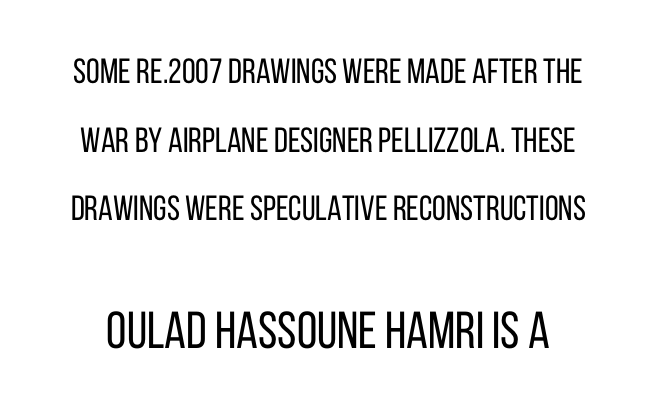
Weight: regular or lighter. Does the lettering tilt? It doesn't — this is upright. Widely set lines give the paragraph a tall, airy silhouette. Just letters on the line, the space beneath them empty. Proportional: the letters do not fall into vertical columns.
